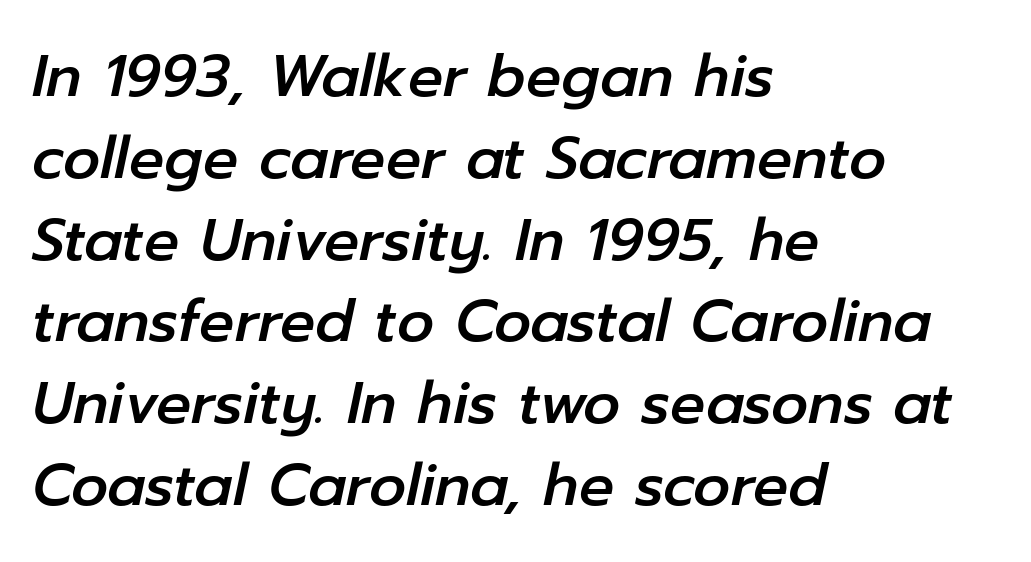
The letters sit at their default tracking, neither squeezed nor spread. Each row of text sits above clean, open space. Emphasis-style slanted type is in use. You could not count columns in this text — the font is proportionally spaced. Casual observation: everything's shoved over to the left.
